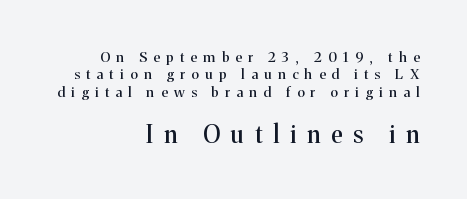
Tall strokes in this sample are plumb rather than angled. Underlining? Definitely not there. The paragraph has a hard right edge and a soft left edge. A typesetter would call this heavily tracked-out type. The face used here appears at its bigger size in the lower chunk.
